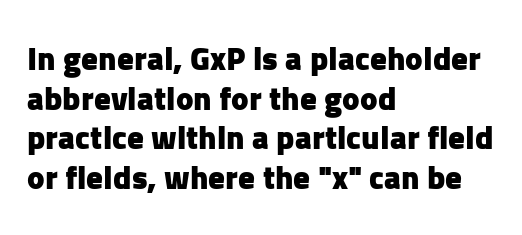
Q: Is the text bold? A: Yes.
Q: Is the text italic (slanted)? A: No, it is upright.
Q: Is the typeface a serif or a sans-serif typeface? A: Sans-serif.
Q: Is the text underlined? A: No.
Q: How is the paragraph aligned? A: Left-aligned.
Q: Is the spacing between letters normal or unusually wide? A: Normal.
Q: Width (condensed, normal, or wide)? A: Normal.
Q: Stroke contrast? A: Low.
Q: x-height? A: Medium.
Q: Monospaced? A: No.
